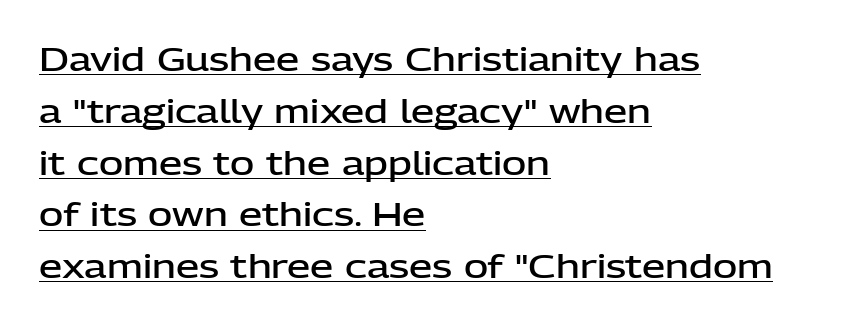
Q: Is the text bold? A: Semi-bold.
Q: Is the text italic (slanted)? A: No, it is upright.
Q: Is the typeface a serif or a sans-serif typeface? A: Sans-serif.
Q: Is the text underlined? A: Yes.
Q: How is the paragraph aligned? A: Left-aligned.
Q: Is the spacing between letters normal or unusually wide? A: Normal.
Q: Is the spacing between lines tight, normal or loose? A: Normal.
Q: Width (condensed, normal, or wide)? A: Normal.
Q: Stroke contrast? A: Low.
Q: x-height? A: Medium.
Q: Monospaced? A: No.
